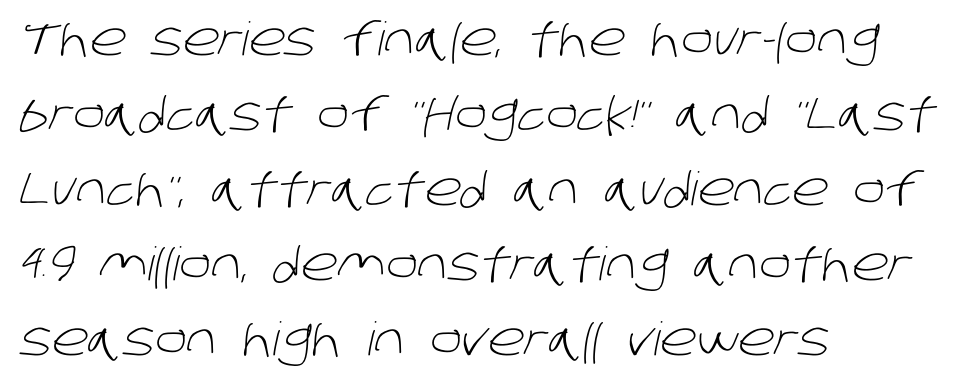
{"serif": "no", "bold": "no", "weight": "light", "width": "normal", "stroke_contrast": "low", "x_height": "large", "monospaced": "no", "underline": "no", "align": "left", "line_spacing": "normal", "line_spacing_ratio": 1.63, "letter_spacing": "normal", "letter_spacing_em": 0.0, "glyph_px": 46}
